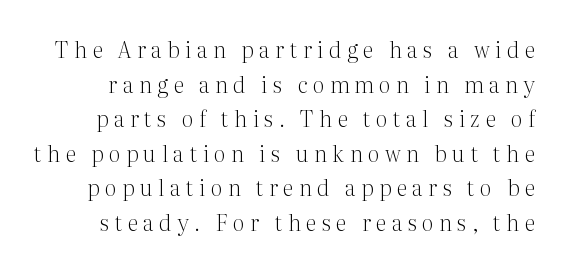
The image shows 22 px text type, upright; set normal line spacing (1.57x), unusually wide letter spacing (+0.25 em), not underlined.
